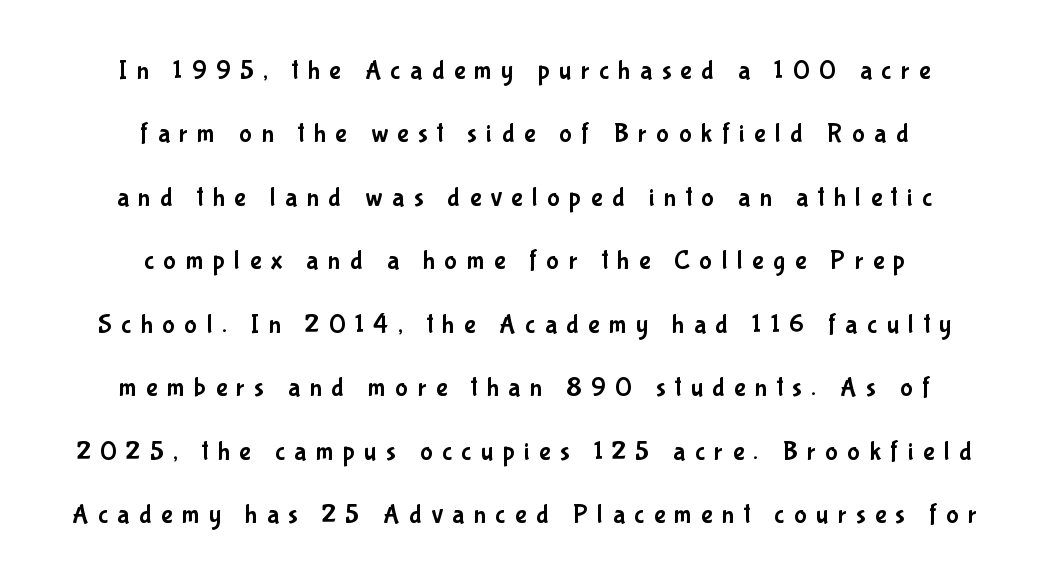
The image shows 26 px text type, upright; set centered, loose line spacing (2.44x), unusually wide letter spacing (+0.37 em), not underlined.
